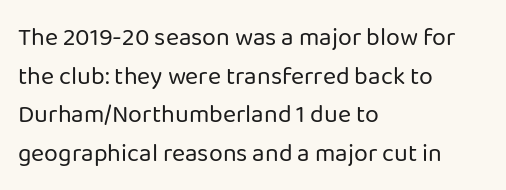
The image shows 25 px text type, upright; set left-aligned, normal line spacing (1.55x), normal letter spacing, not underlined.
